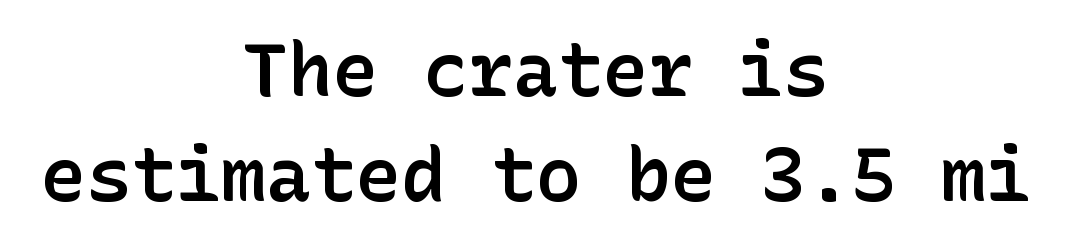
{"serif": "no", "italic": "no", "bold": "semi", "weight": "semibold", "width": "normal", "stroke_contrast": "low", "x_height": "medium", "underline": "no", "align": "center", "line_spacing": "normal", "line_spacing_ratio": 1.4, "letter_spacing": "normal", "letter_spacing_em": 0.0, "glyph_px": 75}
